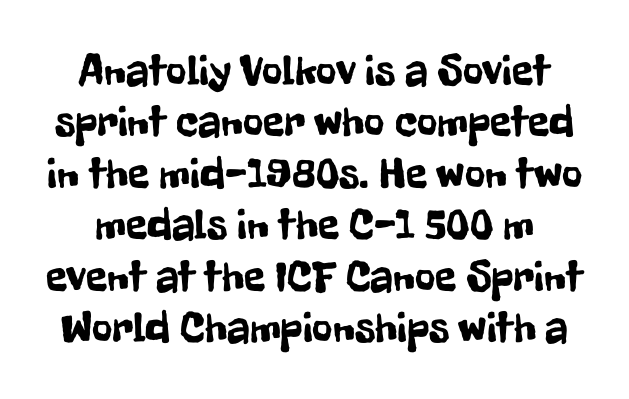
{"serif": "no", "italic": "no", "width": "condensed", "stroke_contrast": "low", "x_height": "medium", "monospaced": "no", "underline": "no", "line_spacing_ratio": 1.17, "letter_spacing": "normal", "letter_spacing_em": 0.0, "glyph_px": 44}
